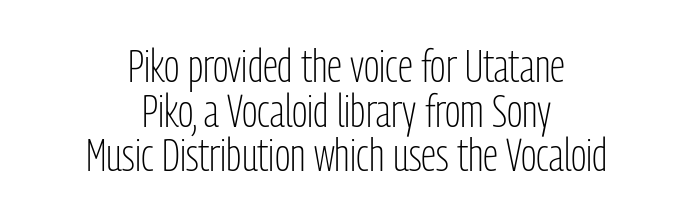
The image shows 46 px light, condensed sans-serif type, upright; set centered, tight line spacing (0.97x), normal letter spacing, not underlined; low stroke contrast and a medium x-height.
